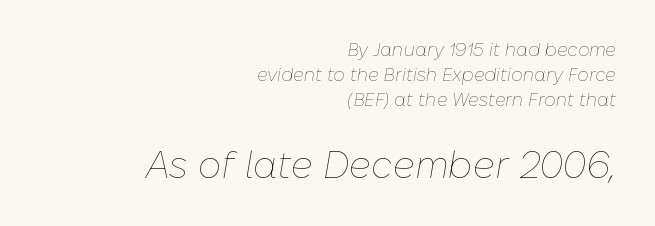
The compositor pushed each line to the right boundary. Caption: standard tracking, unaltered. Lines of text with bare space underneath. Bold? No — there's no thickening of the strokes. Would a proofreader flag this as italicized? Yes. Vertical spacing — default.
